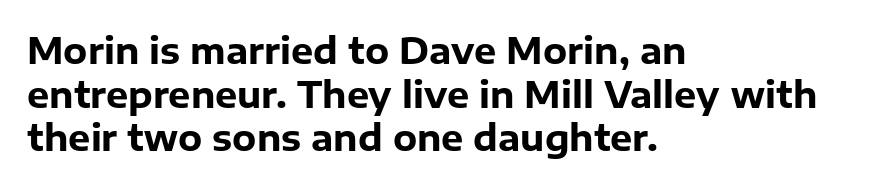
Character widths vary here, with narrow letters taking less room than wide ones. Typographic density is high because the face is bold. A classic flush-left, rag-right setting is used for this passage. The strip under each line holds only bare page. The type family on display is of the sans-serif kind.
